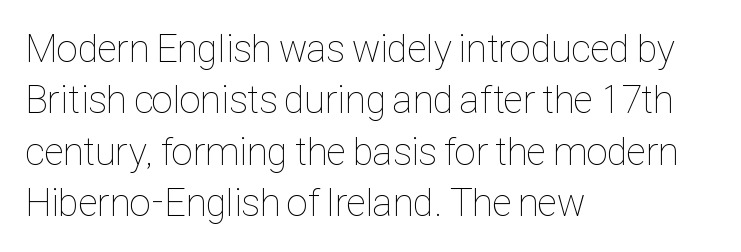
{"italic": "no", "bold": "no", "weight": "thin", "width": "condensed", "stroke_contrast": "low", "x_height": "medium", "monospaced": "no", "underline": "no", "align": "left", "line_spacing": "normal", "line_spacing_ratio": 1.32, "letter_spacing": "normal", "letter_spacing_em": 0.0, "glyph_px": 39}
